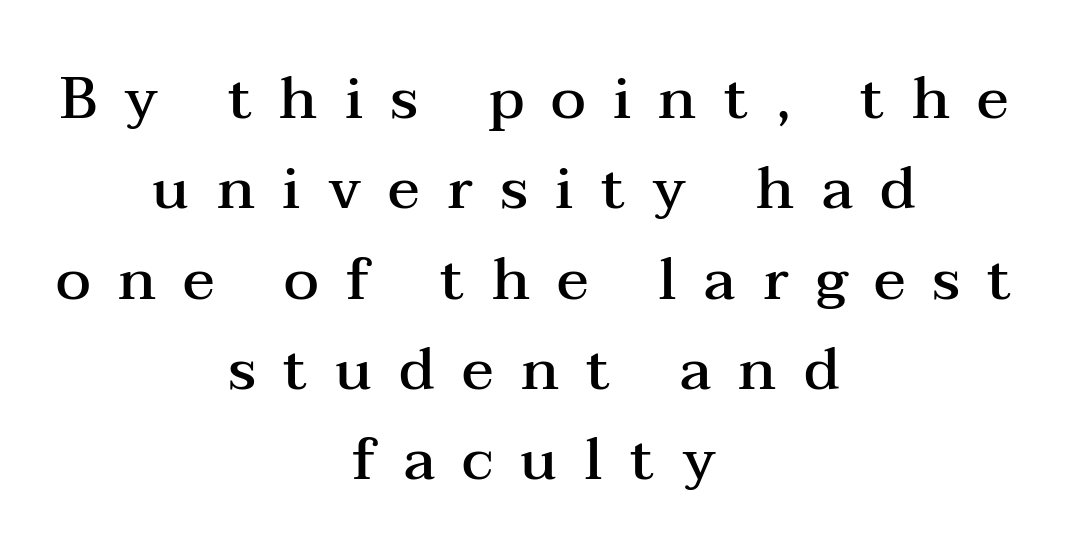
As a designer I'd log this as weight 600, semibold. The passage shown has open, widely tracked lettering throughout. Varying glyph widths throughout — classic text-font behaviour. These lines stack symmetrically, like a column narrowing and widening about its center. Bare-footed words on every line. Normally led — the rows are evenly, conventionally spaced.
